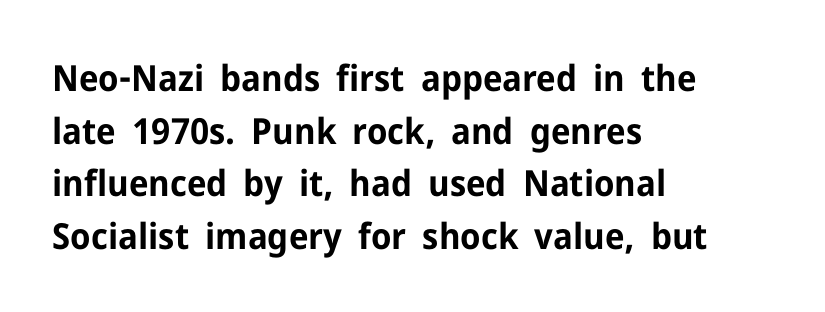
Evenly set lines give the paragraph a standard silhouette. Note: no serifs on the glyphs. The axis of the letterforms is exactly vertical. The typesetter chose a ragged-right arrangement here. Descenders hang freely into open space. A full-strength bold gives these letters their thick strokes.
